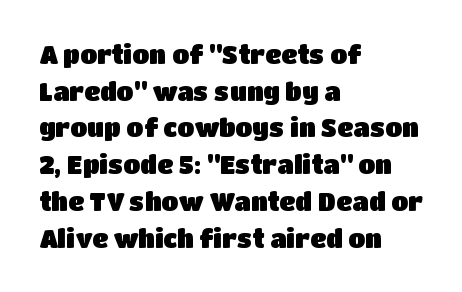
The image shows 25 px text type, upright; set left-aligned, normal line spacing (1.47x), normal letter spacing, not underlined.
